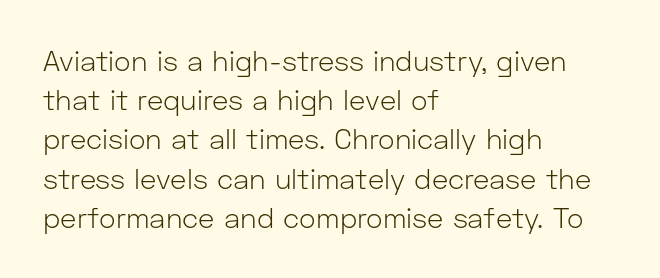
Q: Is the text bold? A: No.
Q: Is the text italic (slanted)? A: No, it is upright.
Q: Is the typeface a serif or a sans-serif typeface? A: Sans-serif.
Q: Is the text underlined? A: No.
Q: How is the paragraph aligned? A: Left-aligned.
Q: Is the spacing between letters normal or unusually wide? A: Normal.
Q: Is the spacing between lines tight, normal or loose? A: Normal.
Q: Width (condensed, normal, or wide)? A: Normal.
Q: Stroke contrast? A: Low.
Q: x-height? A: Medium.
Q: Monospaced? A: No.
